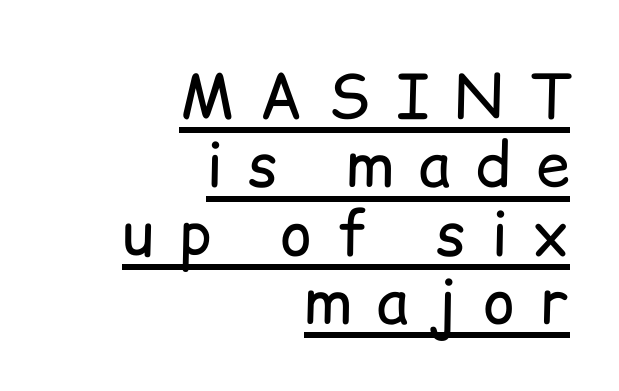
The lines are quadded right. This sample carries an underscore along the baseline area. The rendering uses natural spacing where letterforms have individual widths. Vertical strokes here are truly vertical.
